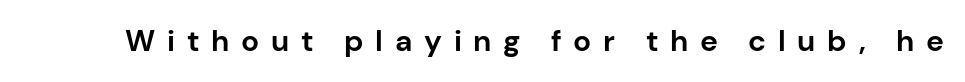
Q: Is the text bold? A: Yes.
Q: Is the text italic (slanted)? A: No, it is upright.
Q: Is the typeface a serif or a sans-serif typeface? A: Sans-serif.
Q: Is the text underlined? A: No.
Q: Is the spacing between letters normal or unusually wide? A: Unusually wide.
Q: Width (condensed, normal, or wide)? A: Normal.
Q: Stroke contrast? A: Low.
Q: x-height? A: Medium.
Q: Monospaced? A: No.
